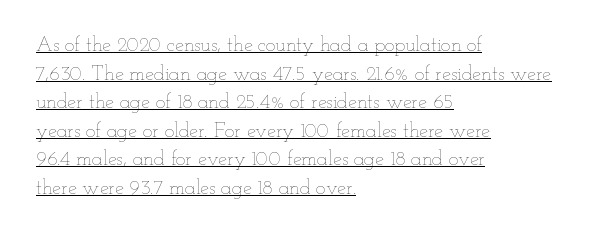
Q: Is the text bold? A: No.
Q: Is the text italic (slanted)? A: No, it is upright.
Q: Is the text underlined? A: Yes.
Q: How is the paragraph aligned? A: Left-aligned.
Q: Is the spacing between letters normal or unusually wide? A: Normal.
Q: Is the spacing between lines tight, normal or loose? A: Normal.
